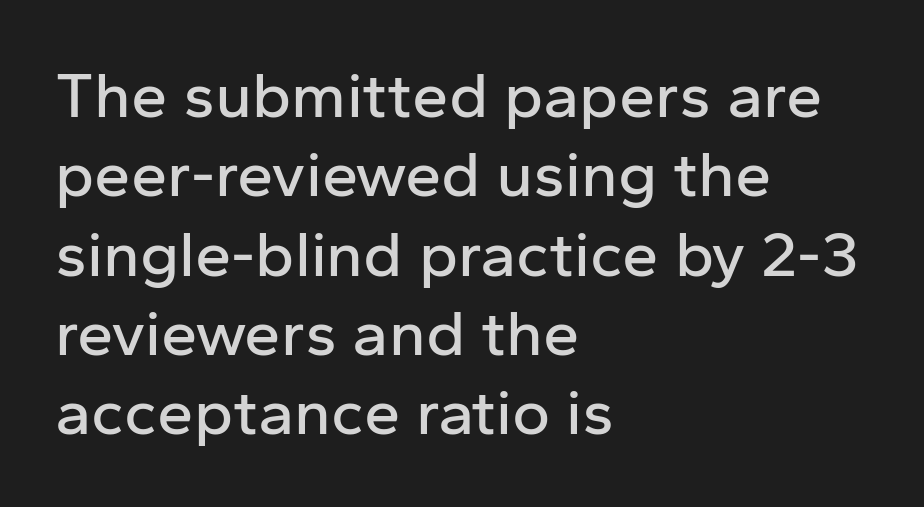
Characters follow at the spacing the type designer built in. A bare baseline throughout the passage. These lines are rendered in a variable-pitch font. In terms of letterform style, serifs are entirely absent.
